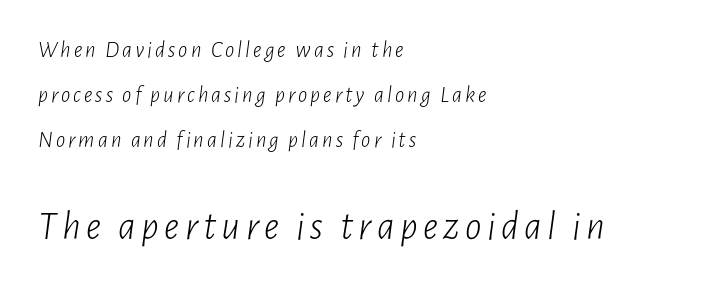
Q: Is the text bold? A: No.
Q: Is the text italic (slanted)? A: Yes, it leans right by about 7 degrees.
Q: Is the text underlined? A: No.
Q: How is the paragraph aligned? A: Left-aligned.
Q: Is the spacing between lines tight, normal or loose? A: Loose.
Q: Which block of text is set in a larger size, the first (top) or the second (bottom)? A: The second (bottom) one.
Q: Width (condensed, normal, or wide)? A: Condensed.
Q: Stroke contrast? A: Low.
Q: x-height? A: Medium.
Q: Monospaced? A: No.
